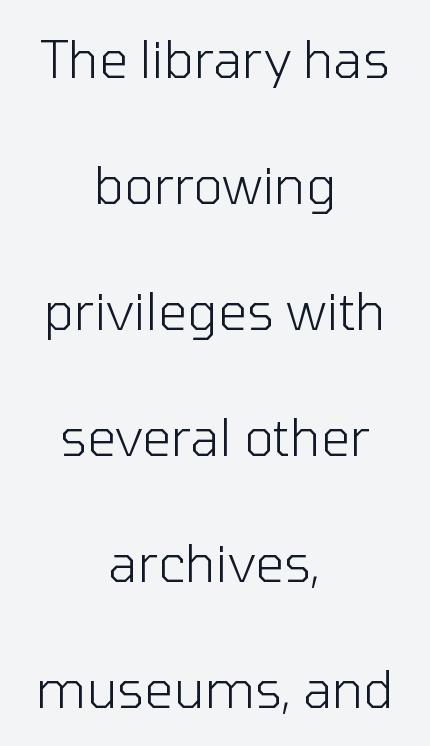
The image shows 51 px light sans-serif type, upright; set centered, loose line spacing (2.47x), normal letter spacing, not underlined; low stroke contrast and a medium x-height.
